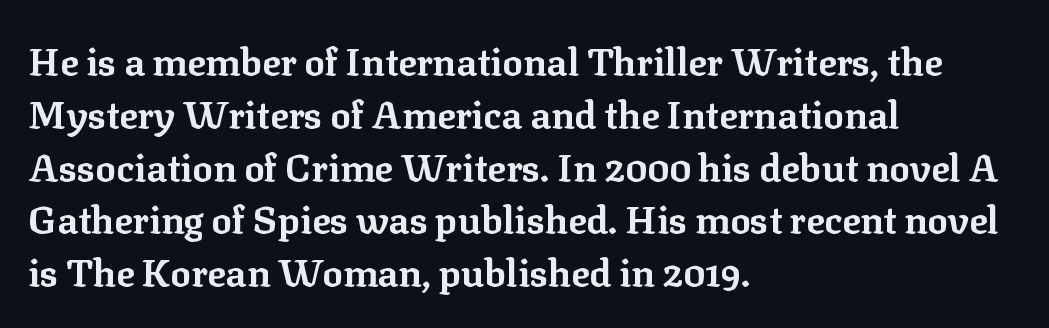
{"serif": "yes", "italic": "no", "bold": "yes", "weight": "bold", "width": "normal", "stroke_contrast": "low", "x_height": "medium", "monospaced": "no", "underline": "no", "align": "left", "line_spacing": "normal", "line_spacing_ratio": 1.39, "letter_spacing": "normal", "letter_spacing_em": 0.0, "glyph_px": 38}
